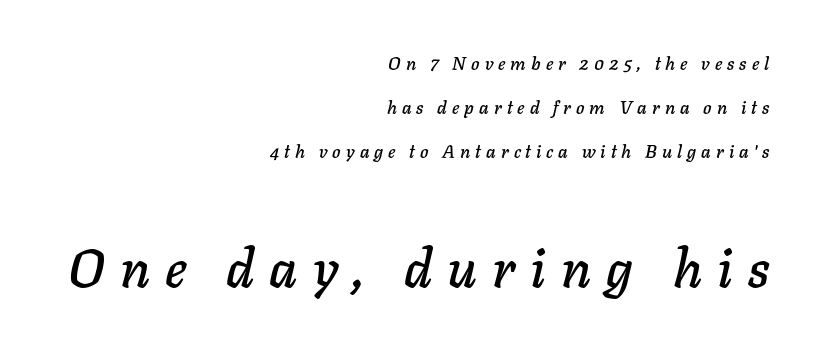
Q: Is the text italic (slanted)? A: Yes, it leans right by about 11 degrees.
Q: Is the text underlined? A: No.
Q: How is the paragraph aligned? A: Right-aligned.
Q: Is the spacing between letters normal or unusually wide? A: Unusually wide.
Q: Is the spacing between lines tight, normal or loose? A: Loose.
Q: Which block of text is set in a larger size, the first (top) or the second (bottom)? A: The second (bottom) one.
Q: Width (condensed, normal, or wide)? A: Normal.
Q: Stroke contrast? A: Low.
Q: x-height? A: Medium.
Q: Monospaced? A: No.
